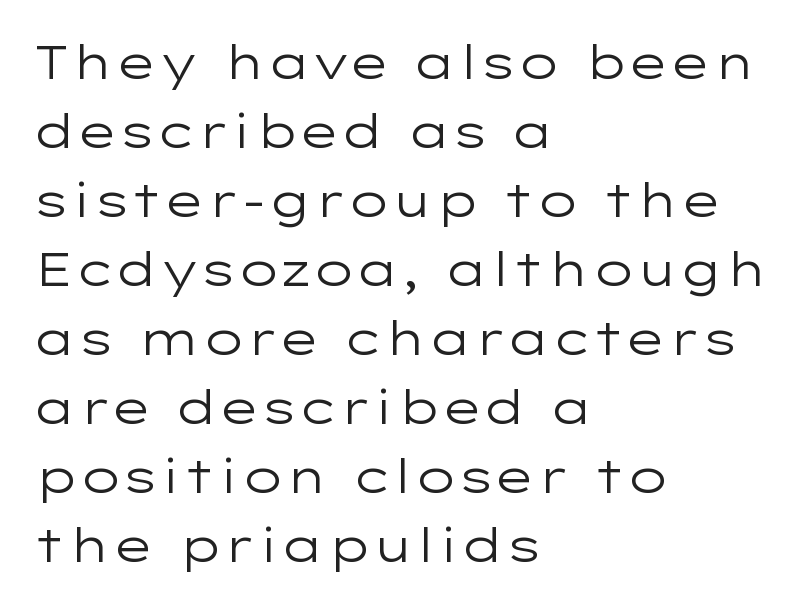
Q: Is the text bold? A: No.
Q: Is the text italic (slanted)? A: No, it is upright.
Q: Is the typeface a serif or a sans-serif typeface? A: Sans-serif.
Q: Is the text underlined? A: No.
Q: How is the paragraph aligned? A: Left-aligned.
Q: Is the spacing between letters normal or unusually wide? A: Normal.
Q: Is the spacing between lines tight, normal or loose? A: Normal.
Q: Width (condensed, normal, or wide)? A: Wide.
Q: Stroke contrast? A: Low.
Q: x-height? A: Medium.
Q: Monospaced? A: No.
